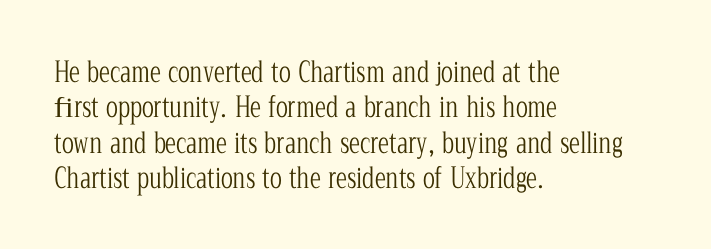
No extra tracking has been applied to these lines. Only glyphs here, with clear space below each row. The setting favours the left margin, as ordinary paragraphs usually do. Each letter keeps its own natural width here, so spacing adapts to shape.
